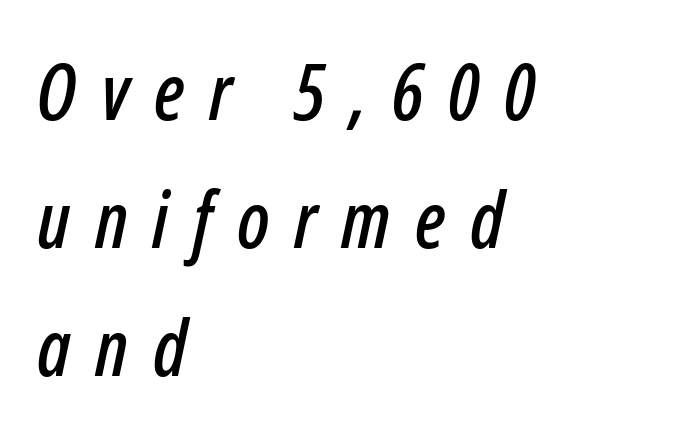
{"italic": "yes", "lean": "right", "slant_degrees": 12, "width": "condensed", "stroke_contrast": "low", "x_height": "medium", "monospaced": "no", "underline": "no", "align": "left", "line_spacing": "normal", "line_spacing_ratio": 1.66, "letter_spacing": "wide", "letter_spacing_em": 0.32, "glyph_px": 77}
